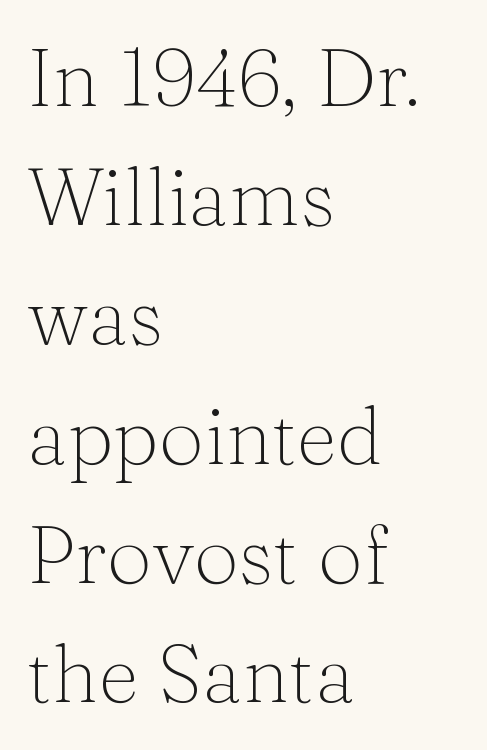
Q: Is the text bold? A: No.
Q: Is the text italic (slanted)? A: No, it is upright.
Q: Is the typeface a serif or a sans-serif typeface? A: Serif.
Q: Is the text underlined? A: No.
Q: How is the paragraph aligned? A: Left-aligned.
Q: Is the spacing between letters normal or unusually wide? A: Normal.
Q: Is the spacing between lines tight, normal or loose? A: Normal.
Q: Width (condensed, normal, or wide)? A: Normal.
Q: Stroke contrast? A: Medium.
Q: x-height? A: Medium.
Q: Monospaced? A: No.
